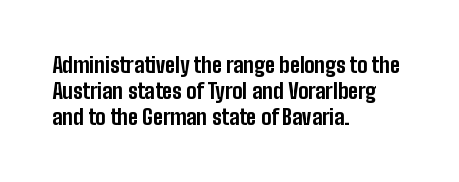
The letters stand upright; this is a roman face. Every row of glyphs begins at an identical x-position on the left. Between one letter and the next there's only the usual sliver of space. Caption: bold face, heavy strokes.
